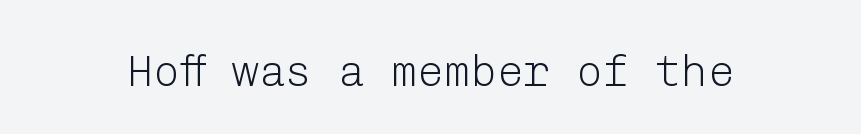
Q: Is the text bold? A: No.
Q: Is the text italic (slanted)? A: No, it is upright.
Q: Is the typeface a serif or a sans-serif typeface? A: Sans-serif.
Q: Is the text underlined? A: No.
Q: Is the spacing between letters normal or unusually wide? A: Normal.
Q: Width (condensed, normal, or wide)? A: Normal.
Q: Stroke contrast? A: Low.
Q: x-height? A: Medium.
